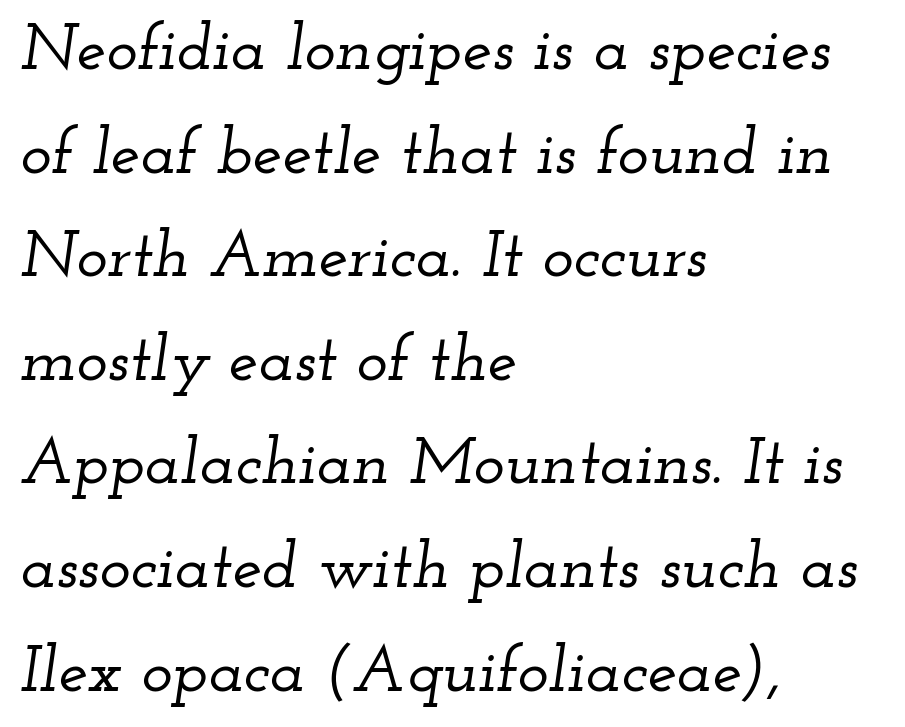
Q: Is the text italic (slanted)? A: Yes, it leans right by about 12 degrees.
Q: Is the typeface a serif or a sans-serif typeface? A: Serif.
Q: Is the text underlined? A: No.
Q: How is the paragraph aligned? A: Left-aligned.
Q: Is the spacing between letters normal or unusually wide? A: Normal.
Q: Is the spacing between lines tight, normal or loose? A: Normal.
Q: Width (condensed, normal, or wide)? A: Wide.
Q: Stroke contrast? A: Low.
Q: x-height? A: Small.
Q: Monospaced? A: No.
